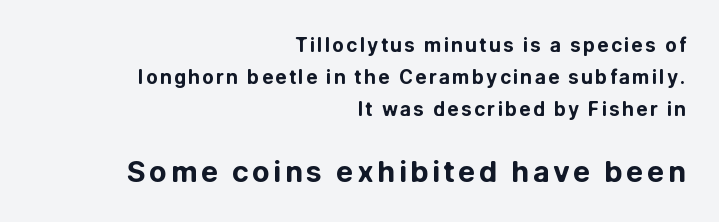
The image shows 29 px bold sans-serif type, upright; set right-aligned, normal line spacing (1.69x), not underlined; the second (bottom) block is 1.53x larger; low stroke contrast and a medium x-height.
